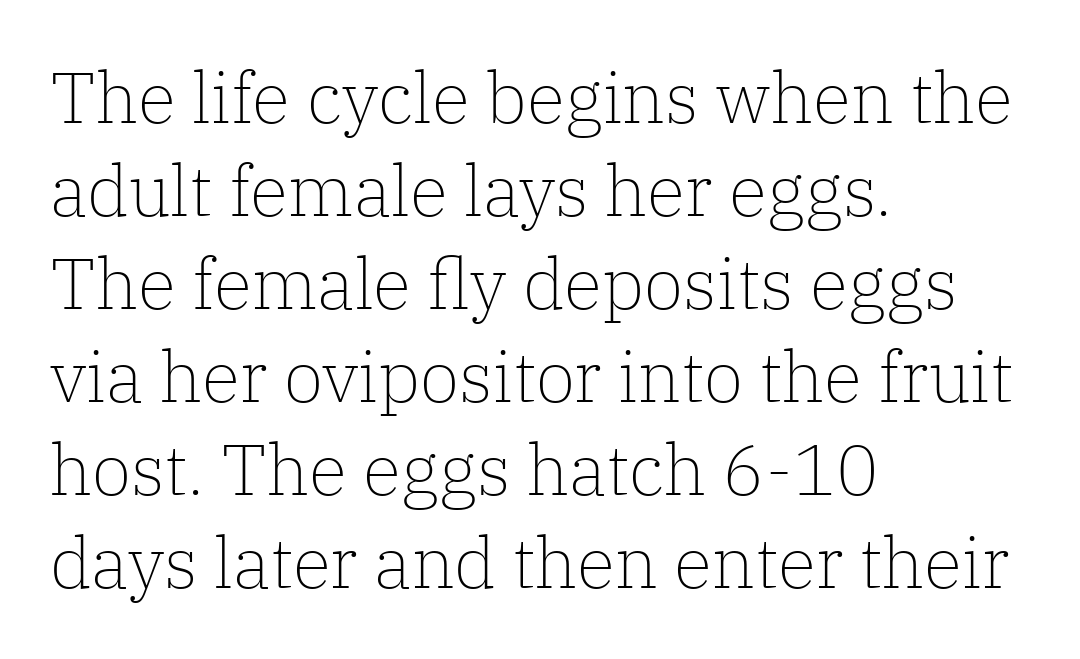
{"serif": "yes", "italic": "no", "bold": "no", "weight": "light", "width": "normal", "stroke_contrast": "low", "x_height": "medium", "monospaced": "no", "underline": "no", "align": "left", "line_spacing": "normal", "line_spacing_ratio": 1.31, "letter_spacing": "normal", "letter_spacing_em": 0.0, "glyph_px": 71}
